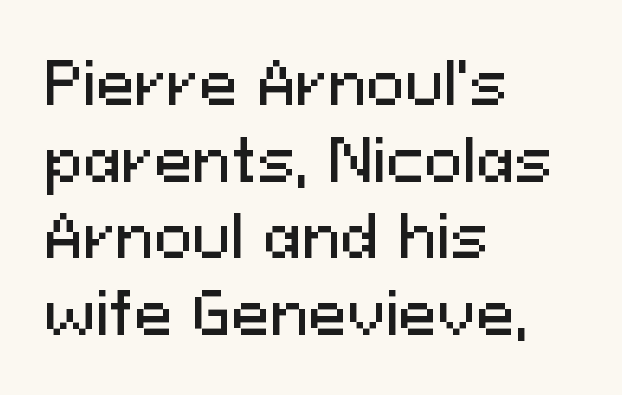
The image shows 58 px sans-serif type, upright; set left-aligned, normal line spacing (1.32x), normal letter spacing, not underlined; medium stroke contrast and a medium x-height.
